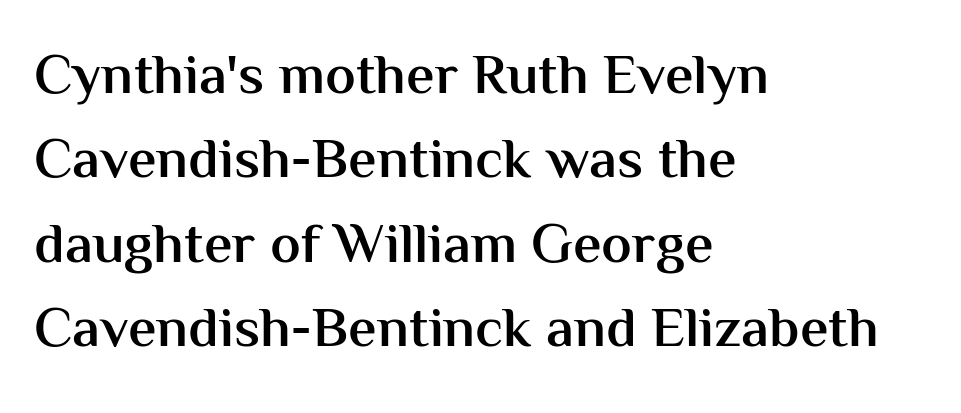
Q: Is the text bold? A: Semi-bold.
Q: Is the text italic (slanted)? A: No, it is upright.
Q: Is the typeface a serif or a sans-serif typeface? A: Sans-serif.
Q: Is the text underlined? A: No.
Q: How is the paragraph aligned? A: Left-aligned.
Q: Is the spacing between letters normal or unusually wide? A: Normal.
Q: Is the spacing between lines tight, normal or loose? A: Normal.
Q: Width (condensed, normal, or wide)? A: Normal.
Q: Stroke contrast? A: Medium.
Q: x-height? A: Medium.
Q: Monospaced? A: No.
